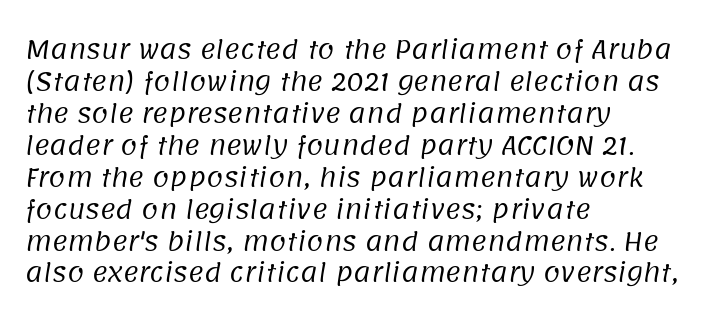
The image shows 24 px text type; set left-aligned, normal line spacing (1.33x), normal letter spacing, not underlined.
